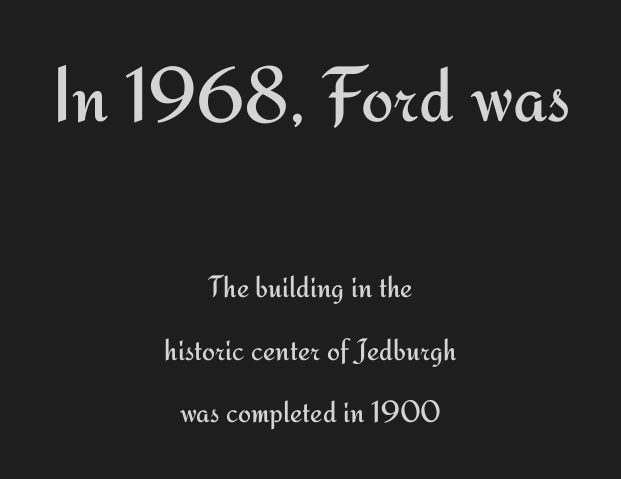
{"serif": "no", "italic": "no", "bold": "no", "weight": "regular", "width": "normal", "stroke_contrast": "medium", "x_height": "small", "monospaced": "no", "underline": "no", "align": "center", "line_spacing": "loose", "line_spacing_ratio": 2.02, "letter_spacing": "normal", "letter_spacing_em": 0.0, "larger_block": "first", "size_ratio": 2.52, "glyph_px": 78}
